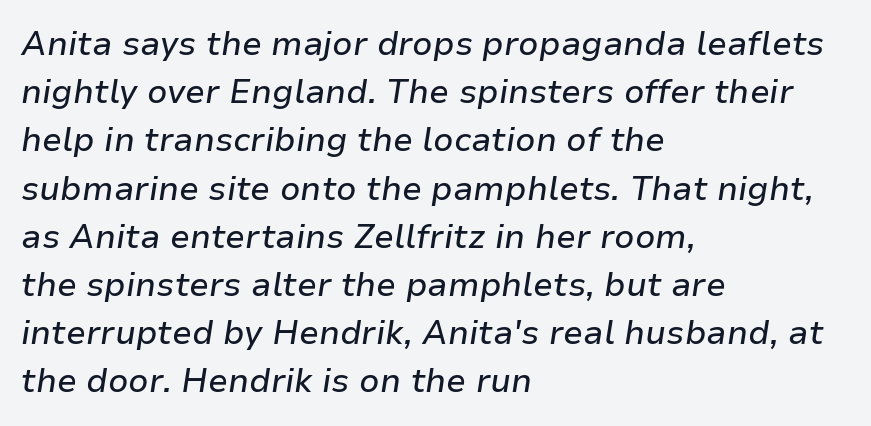
Q: Is the text italic (slanted)? A: Yes, it leans right by about 9 degrees.
Q: Is the text underlined? A: No.
Q: How is the paragraph aligned? A: Left-aligned.
Q: Is the spacing between letters normal or unusually wide? A: Normal.
Q: Is the spacing between lines tight, normal or loose? A: Normal.
Q: Width (condensed, normal, or wide)? A: Normal.
Q: Stroke contrast? A: Low.
Q: x-height? A: Medium.
Q: Monospaced? A: No.
